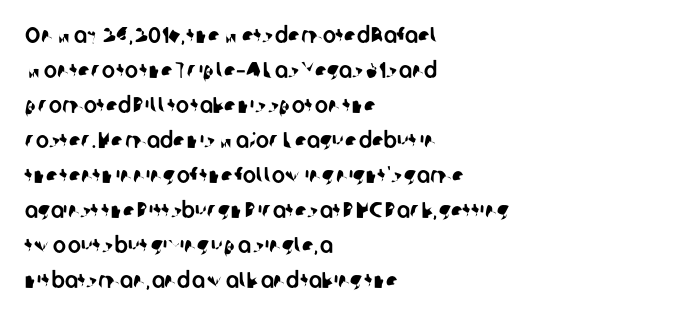
Layout note: lines flush left. Descenders are the only things crossing below the line. The vertical gap from one line to the next is medium. Caption: standard tracking, unaltered.
